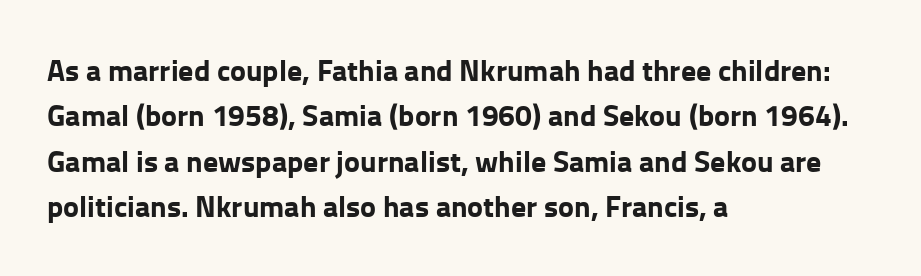
{"serif": "no", "italic": "no", "bold": "yes", "weight": "bold", "width": "normal", "stroke_contrast": "low", "x_height": "medium", "monospaced": "no", "underline": "no", "align": "left", "line_spacing": "normal", "line_spacing_ratio": 1.51, "letter_spacing": "normal", "letter_spacing_em": 0.0, "glyph_px": 30}
